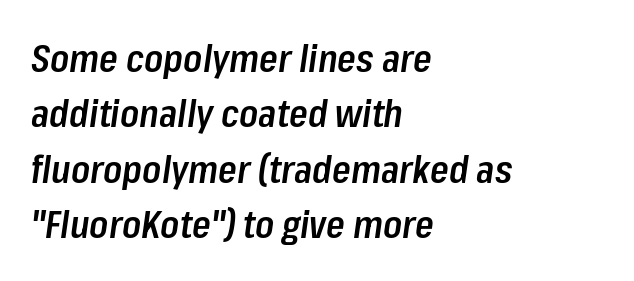
The image shows 38 px semibold, condensed type, italic (leaning right); set left-aligned, normal line spacing (1.46x), normal letter spacing, not underlined; low stroke contrast and a medium x-height.
